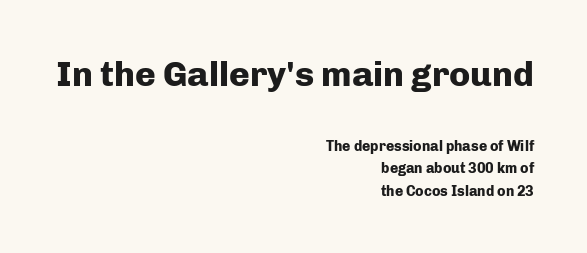
Q: Is the text bold? A: Yes.
Q: Is the text italic (slanted)? A: No, it is upright.
Q: Is the typeface a serif or a sans-serif typeface? A: Sans-serif.
Q: Is the text underlined? A: No.
Q: How is the paragraph aligned? A: Right-aligned.
Q: Is the spacing between letters normal or unusually wide? A: Normal.
Q: Is the spacing between lines tight, normal or loose? A: Normal.
Q: Which block of text is set in a larger size, the first (top) or the second (bottom)? A: The first (top) one.
Q: Width (condensed, normal, or wide)? A: Normal.
Q: Stroke contrast? A: Low.
Q: x-height? A: Medium.
Q: Monospaced? A: No.
